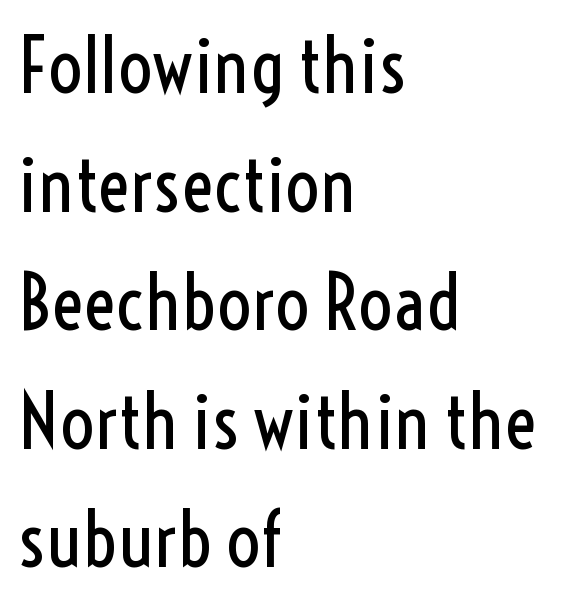
Varying glyph widths throughout — classic text-font behaviour. The baseline area is clear. Type style note: lacks serifs. Normally led — the rows are evenly, conventionally spaced.
